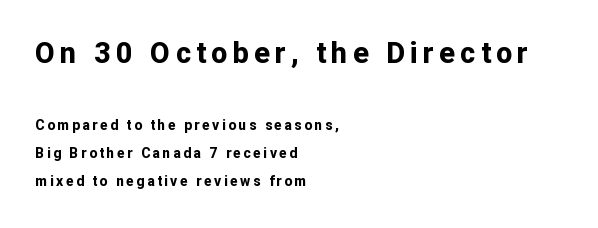
As a designer I'd log this as weight 700, bold. The rendering uses a large line-height, opening up the rows. The emphasis by scale lands on block number one, above. It's the straight-up-and-down kind of type.
